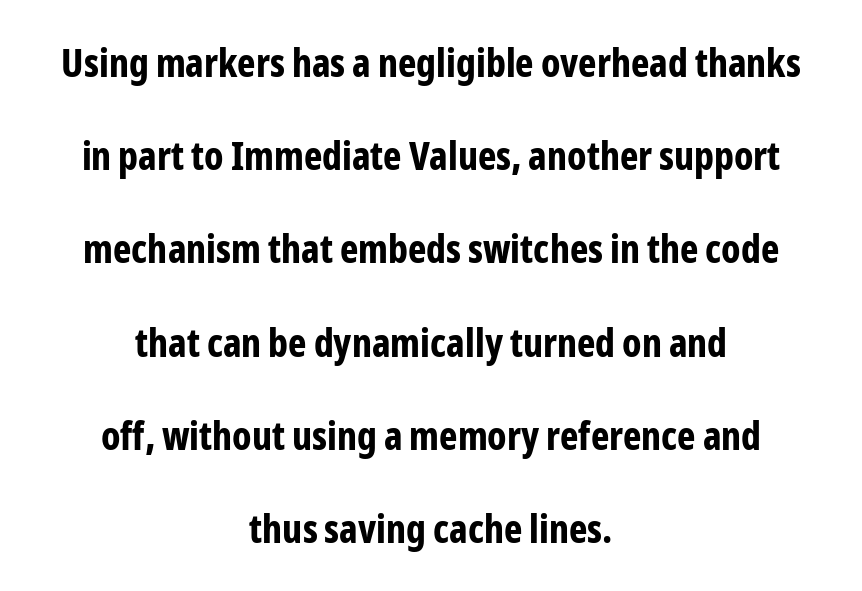
{"serif": "no", "italic": "no", "bold": "yes", "weight": "bold", "width": "condensed", "stroke_contrast": "low", "x_height": "medium", "monospaced": "no", "underline": "no", "align": "center", "line_spacing": "loose", "line_spacing_ratio": 2.39, "letter_spacing": "normal", "letter_spacing_em": 0.0, "glyph_px": 39}
